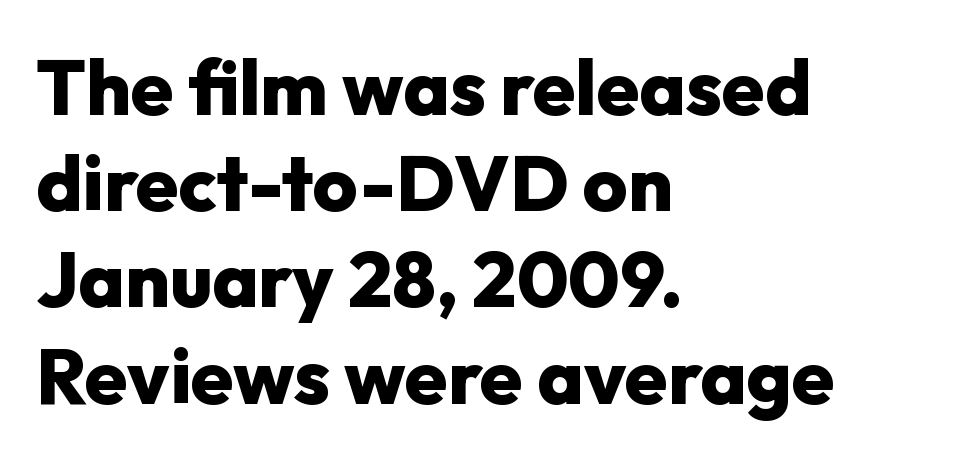
The sample has been set heavy, in full bold. Spacing between characters is what you'd get straight out of the box. Honestly, the row spacing looks completely unremarkable. Reading down the block, your eye returns to a fixed left position each line. Spacing verdict: proportional, widths tailored to each character.
